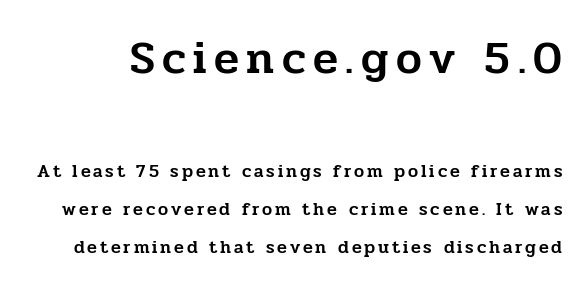
You can tell it's not italic because the verticals are truly vertical. Rule under the text: the space is simply empty. Letterform terminals end in serifs throughout the passage. Vertical spacing — loose. Caption: upper text group enlarged, lower text group reduced. Character widths vary here, with narrow letters taking less room than wide ones.
